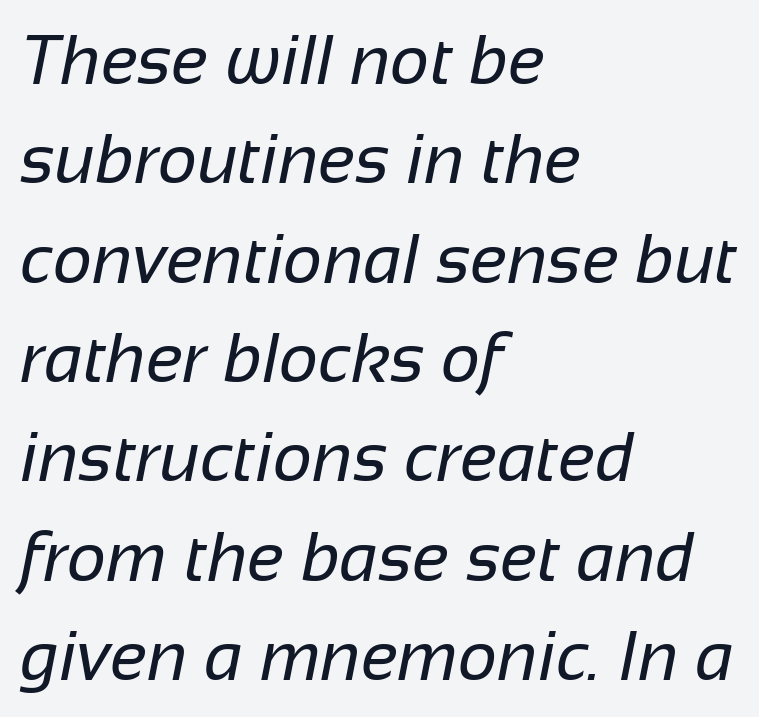
Letterform terminals end flat and unadorned throughout the passage. This sample uses plain, unmodified letter spacing. The zone under the glyphs is completely vacant. Is there much room between lines? A standard amount, neither cramped nor airy. Caption: multi-line text, flush left, ragged right.
